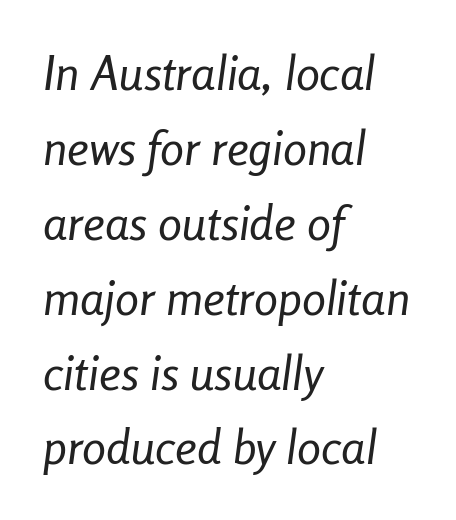
{"italic": "yes", "lean": "right", "slant_degrees": 8, "bold": "no", "weight": "regular", "width": "condensed", "stroke_contrast": "low", "x_height": "medium", "monospaced": "no", "underline": "no", "align": "left", "line_spacing": "normal", "line_spacing_ratio": 1.56, "letter_spacing": "normal", "letter_spacing_em": 0.0, "glyph_px": 48}
